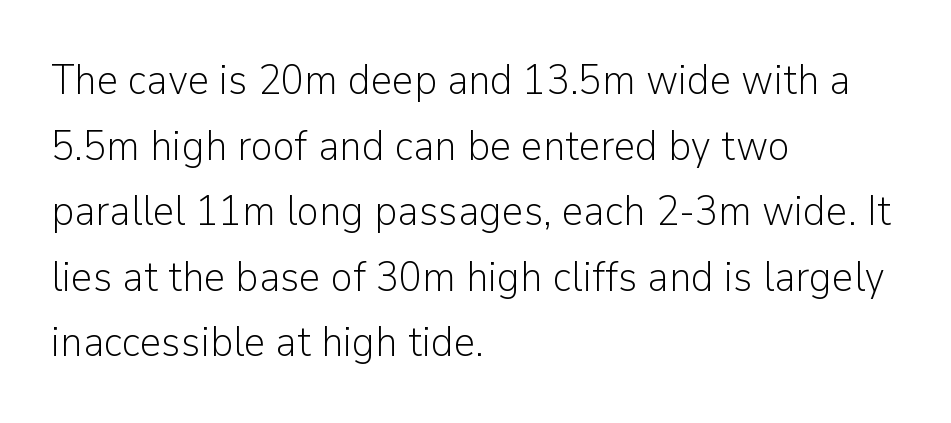
Q: Is the text bold? A: No.
Q: Is the text italic (slanted)? A: No, it is upright.
Q: Is the typeface a serif or a sans-serif typeface? A: Sans-serif.
Q: Is the text underlined? A: No.
Q: How is the paragraph aligned? A: Left-aligned.
Q: Is the spacing between letters normal or unusually wide? A: Normal.
Q: Is the spacing between lines tight, normal or loose? A: Normal.
Q: Width (condensed, normal, or wide)? A: Normal.
Q: Stroke contrast? A: Low.
Q: x-height? A: Medium.
Q: Monospaced? A: No.
